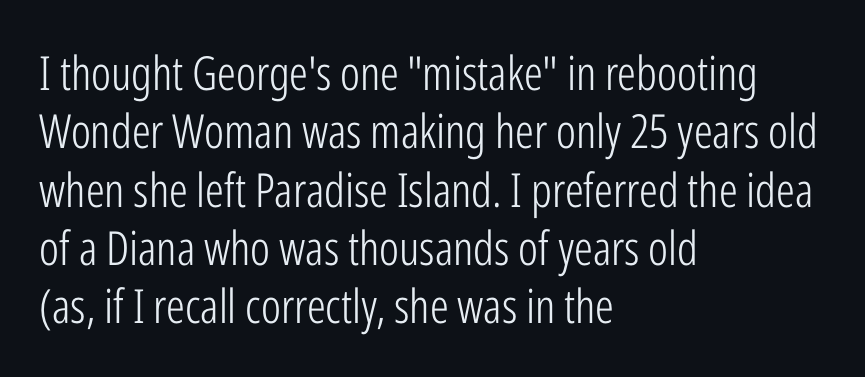
The horizontal fit of the characters is conventional and even. Look at the bottom of the vertical strokes: they stop flat, with no serifs. Each letter keeps its own natural width here, so spacing adapts to shape. These lines stack with their left ends in a neat column. Letters rest on an invisible, unmarked baseline. No extra ink here — the face is not bold.
